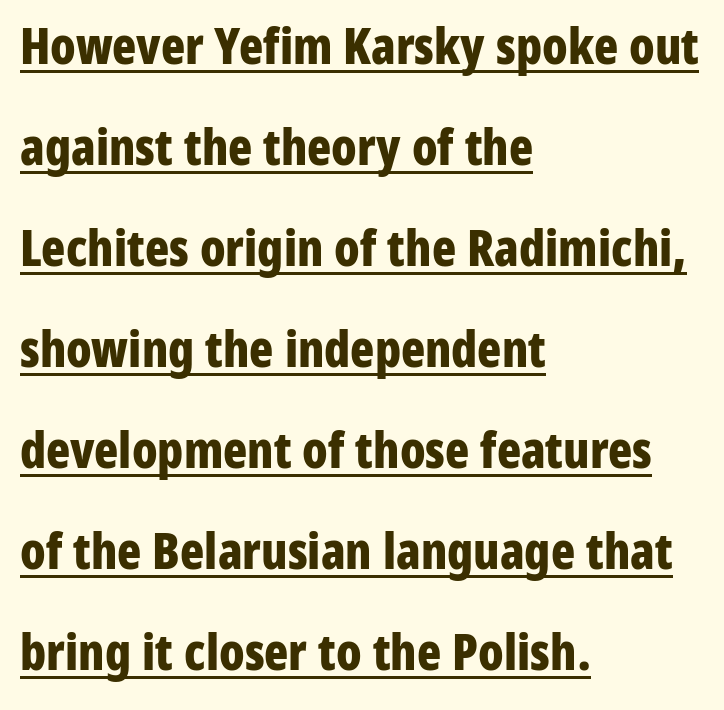
Q: Is the text bold? A: Yes.
Q: Is the text italic (slanted)? A: No, it is upright.
Q: Is the typeface a serif or a sans-serif typeface? A: Sans-serif.
Q: Is the text underlined? A: Yes.
Q: How is the paragraph aligned? A: Left-aligned.
Q: Is the spacing between letters normal or unusually wide? A: Normal.
Q: Is the spacing between lines tight, normal or loose? A: Loose.
Q: Width (condensed, normal, or wide)? A: Condensed.
Q: Stroke contrast? A: Low.
Q: x-height? A: Medium.
Q: Monospaced? A: No.
